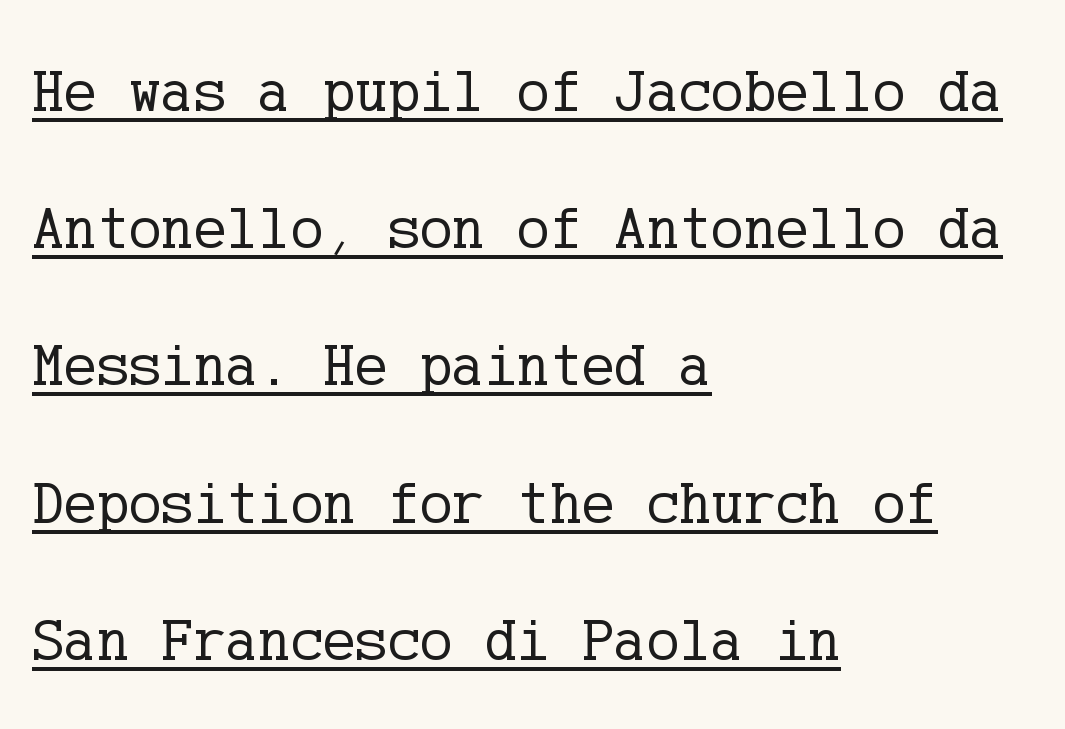
Q: Is the text bold? A: No.
Q: Is the text italic (slanted)? A: No, it is upright.
Q: Is the typeface a serif or a sans-serif typeface? A: Serif.
Q: Is the text underlined? A: Yes.
Q: How is the paragraph aligned? A: Left-aligned.
Q: Is the spacing between letters normal or unusually wide? A: Normal.
Q: Is the spacing between lines tight, normal or loose? A: Loose.
Q: Width (condensed, normal, or wide)? A: Normal.
Q: Stroke contrast? A: Low.
Q: x-height? A: Medium.
